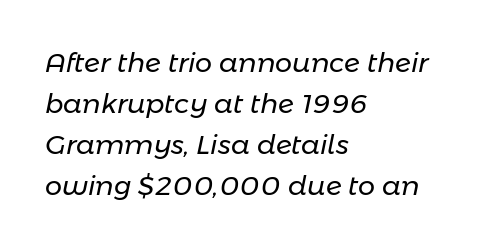
A light-to-regular cut is what we see here. Observe the lean: these are italic letterforms. Successive baselines arrive at the customary interval. Does extra space separate the letters? No, they use regular spacing. The ragged edge is on the right, which tells us the setting is flush left.
